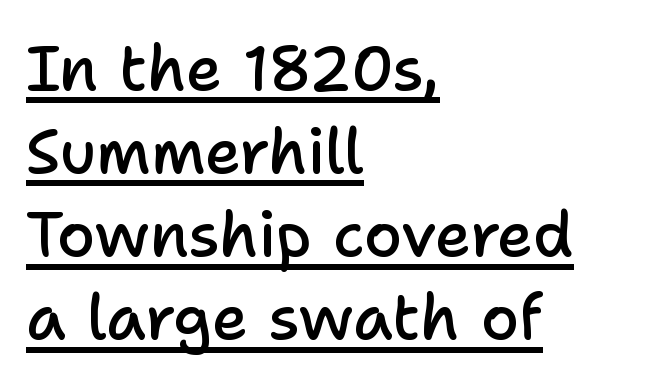
Q: Is the text bold? A: Semi-bold.
Q: Is the text italic (slanted)? A: No, it is upright.
Q: Is the typeface a serif or a sans-serif typeface? A: Sans-serif.
Q: Is the text underlined? A: Yes.
Q: How is the paragraph aligned? A: Left-aligned.
Q: Is the spacing between letters normal or unusually wide? A: Normal.
Q: Is the spacing between lines tight, normal or loose? A: Normal.
Q: Width (condensed, normal, or wide)? A: Normal.
Q: Stroke contrast? A: Low.
Q: x-height? A: Medium.
Q: Monospaced? A: No.
